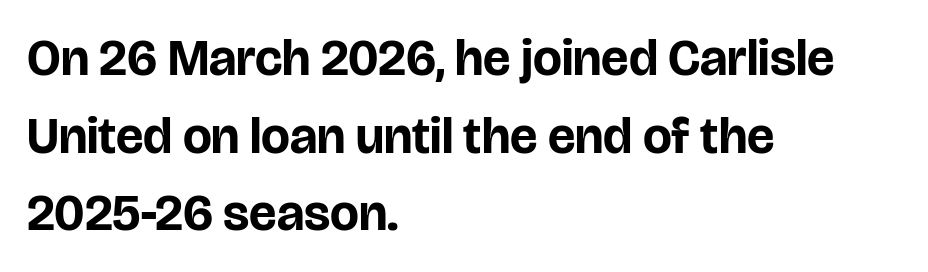
{"serif": "no", "italic": "no", "bold": "yes", "weight": "bold", "width": "normal", "stroke_contrast": "low", "x_height": "large", "monospaced": "no", "underline": "no", "align": "left", "line_spacing": "normal", "line_spacing_ratio": 1.52, "letter_spacing": "normal", "letter_spacing_em": 0.0, "glyph_px": 51}
